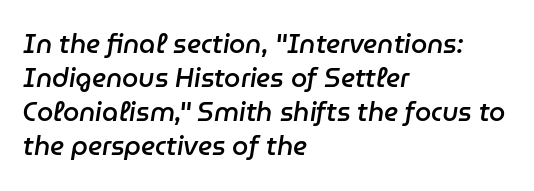
Q: Is the text bold? A: Semi-bold.
Q: Is the text italic (slanted)? A: Yes, it leans right by about 9 degrees.
Q: Is the text underlined? A: No.
Q: How is the paragraph aligned? A: Left-aligned.
Q: Is the spacing between letters normal or unusually wide? A: Normal.
Q: Is the spacing between lines tight, normal or loose? A: Normal.
